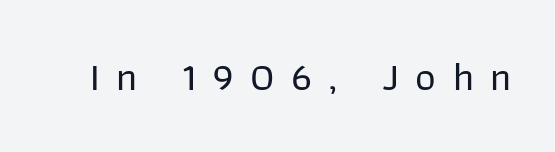
The image shows 40 px sans-serif type, upright; set unusually wide letter spacing (+0.41 em), not underlined; low stroke contrast and a medium x-height.
